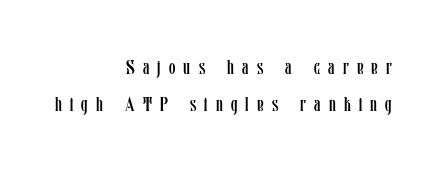
Q: Is the text bold? A: No.
Q: Is the text italic (slanted)? A: No, it is upright.
Q: Is the text underlined? A: No.
Q: How is the paragraph aligned? A: Right-aligned.
Q: Is the spacing between letters normal or unusually wide? A: Unusually wide.
